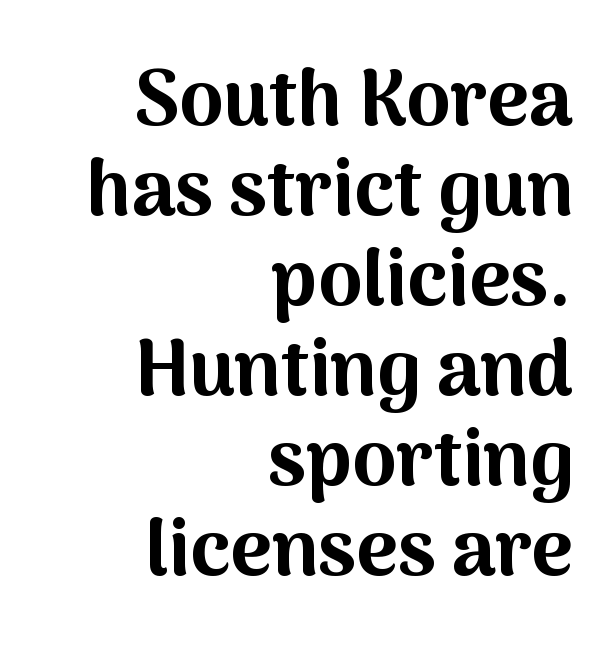
The space directly below the letters is spotless. The paragraph shown leans on its right margin. Whoever set this chose condensed vertical rhythm over breathing room. Note the varied advance widths — an 'i' is clearly narrower than an 'm'. These lines carry a lot of weight — the face is fully bold. Designer's note — italics off, roman on.
